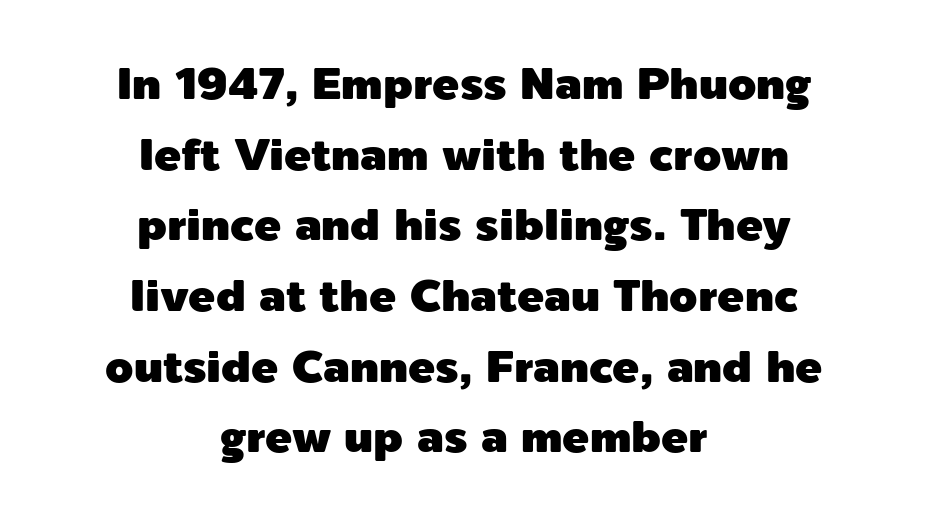
Q: Is the text italic (slanted)? A: No, it is upright.
Q: Is the typeface a serif or a sans-serif typeface? A: Sans-serif.
Q: Is the text underlined? A: No.
Q: How is the paragraph aligned? A: Centered.
Q: Is the spacing between letters normal or unusually wide? A: Normal.
Q: Is the spacing between lines tight, normal or loose? A: Normal.
Q: Width (condensed, normal, or wide)? A: Normal.
Q: x-height? A: Medium.
Q: Monospaced? A: No.
